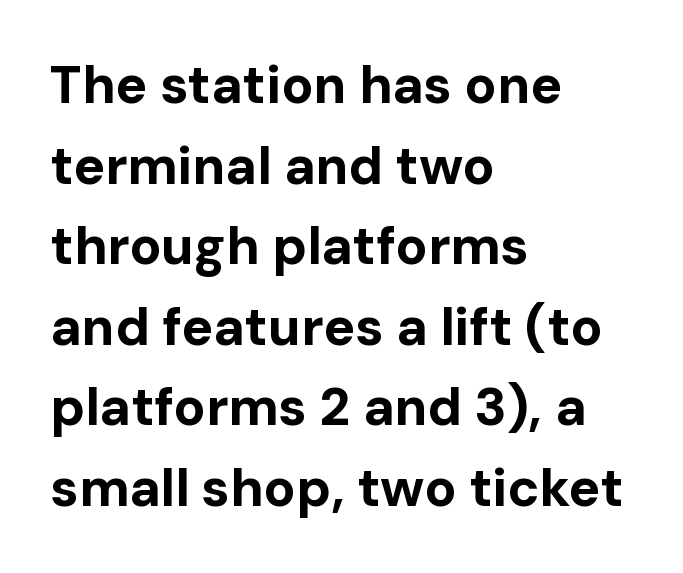
{"serif": "no", "italic": "no", "bold": "yes", "weight": "bold", "width": "normal", "stroke_contrast": "low", "x_height": "medium", "monospaced": "no", "underline": "no", "align": "left", "line_spacing": "normal", "line_spacing_ratio": 1.52, "letter_spacing": "normal", "letter_spacing_em": 0.0, "glyph_px": 53}
